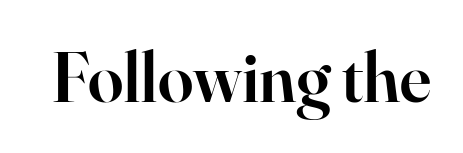
The image shows 71 px semibold serif type, upright; set normal letter spacing, not underlined; high stroke contrast and a small x-height.
